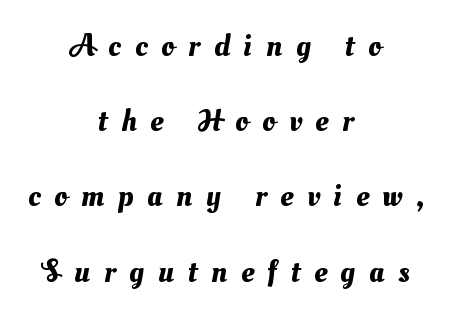
Rows of type keep a wide berth in the vertical direction. The tracking jumps out immediately: characters are airy and widely separated. In CSS terms this would be text-align: center. Type without underlining. Think of a printed novel: that variable character pitch is what you see here.
